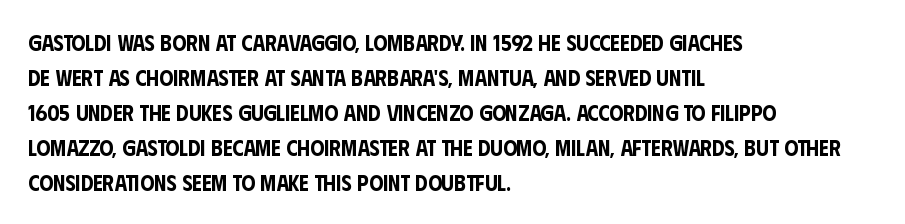
The image shows 22 px text type, upright; set left-aligned, normal line spacing (1.59x), normal letter spacing, not underlined.
